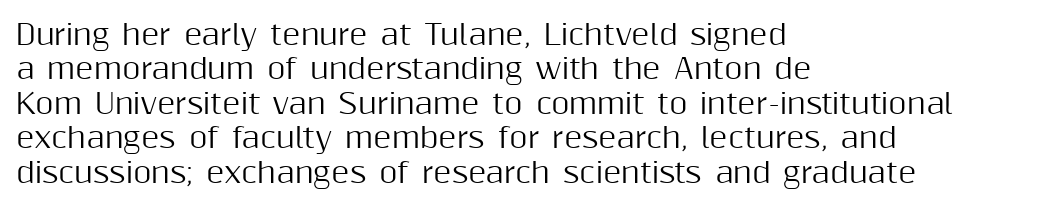
Honestly, there is no underline to notice here at all. Does the copy run flush right? No — it runs flush left. Default kerning and tracking; the words read as compact shapes. Characters remain perfectly vertical along every line. Do the characters align in a grid? No, the font is proportional.
